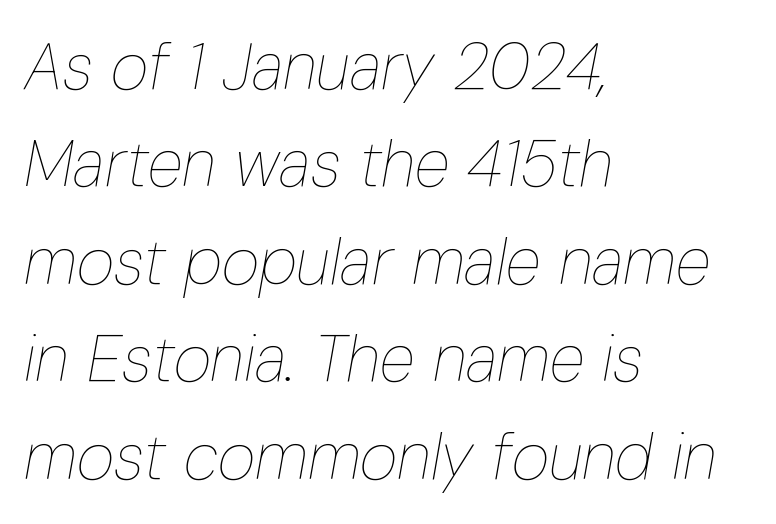
The image shows 65 px thin, condensed type, italic (leaning right); set left-aligned, normal line spacing (1.5x), normal letter spacing, not underlined; low stroke contrast and a medium x-height.
